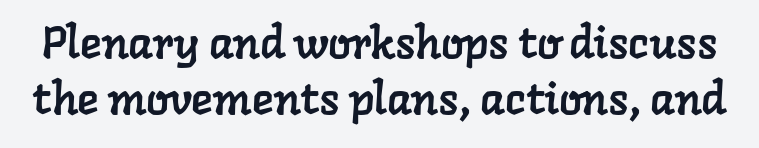
The line-height multiplier appears to be the usual default. Honestly, there is no underline to notice here at all. Looks like regular typesetting: each glyph gets only the width it needs. Check where the strokes stop: tiny serifs finish them off. This sample uses plain, unmodified letter spacing.
